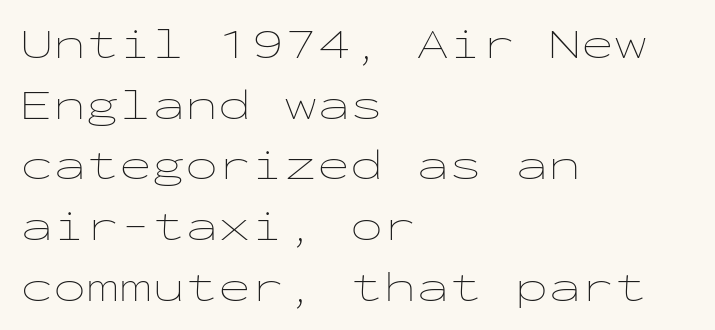
{"italic": "no", "bold": "no", "weight": "thin", "width": "wide", "stroke_contrast": "low", "x_height": "medium", "monospaced": "yes", "underline": "no", "align": "left", "line_spacing": "normal", "line_spacing_ratio": 1.38, "letter_spacing": "normal", "letter_spacing_em": 0.0, "glyph_px": 44}
